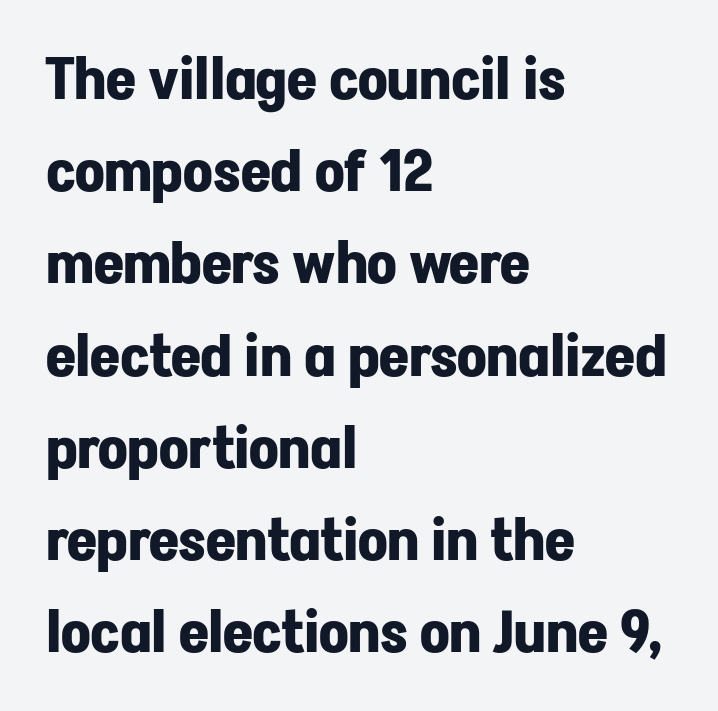
The image shows 58 px bold sans-serif type, upright; set left-aligned, normal line spacing (1.59x), normal letter spacing, not underlined; low stroke contrast and a medium x-height.
